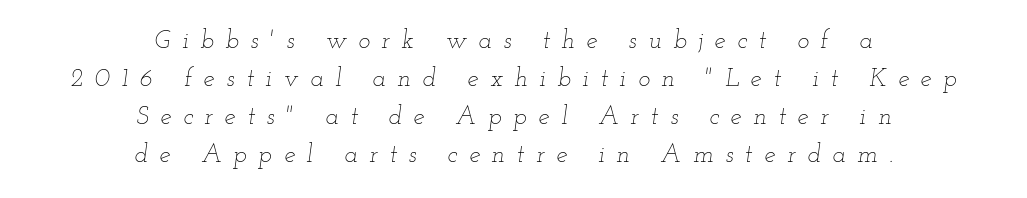
The image shows 25 px text type, italic (leaning right); set centered, normal line spacing (1.52x), unusually wide letter spacing (+0.47 em), not underlined.
